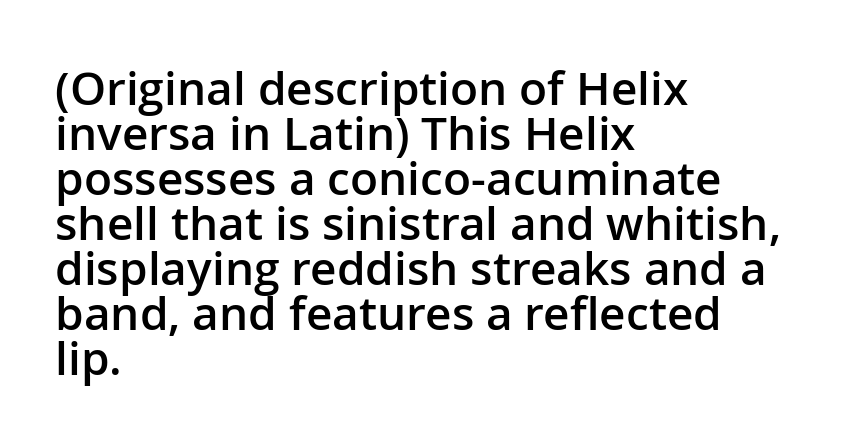
The image shows 46 px semibold sans-serif type, upright; set left-aligned, tight line spacing (0.98x), normal letter spacing, not underlined; low stroke contrast and a medium x-height.
